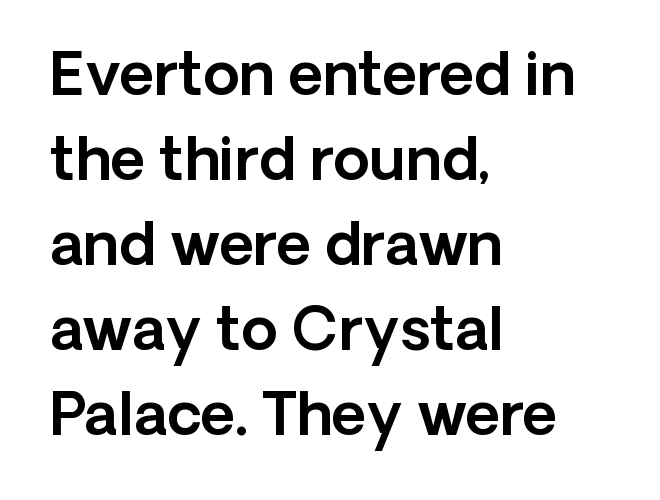
Q: Is the text italic (slanted)? A: No, it is upright.
Q: Is the typeface a serif or a sans-serif typeface? A: Sans-serif.
Q: Is the text underlined? A: No.
Q: How is the paragraph aligned? A: Left-aligned.
Q: Is the spacing between letters normal or unusually wide? A: Normal.
Q: Is the spacing between lines tight, normal or loose? A: Normal.
Q: Width (condensed, normal, or wide)? A: Normal.
Q: x-height? A: Medium.
Q: Monospaced? A: No.
